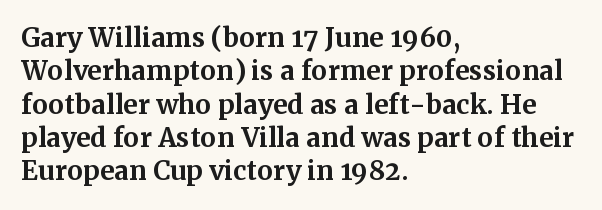
The image shows 26 px bold type, upright; set left-aligned, normal line spacing (1.28x), normal letter spacing, not underlined.
